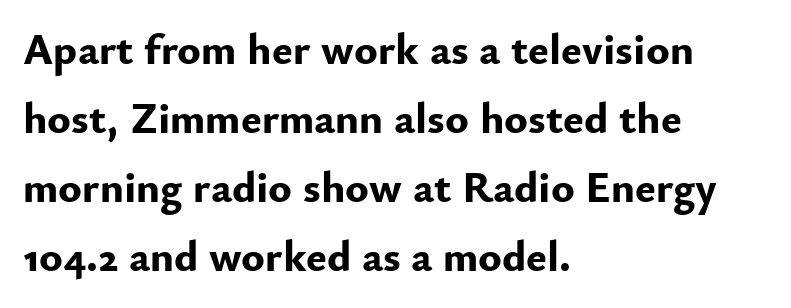
The passage shown is emphatically bold. The paragraph has a hard left edge and a soft right edge. The passage shown stacks its lines at a standard gap. A typesetter would call this zero additional tracking. If you drew a line through each stem, it would be perfectly vertical.
